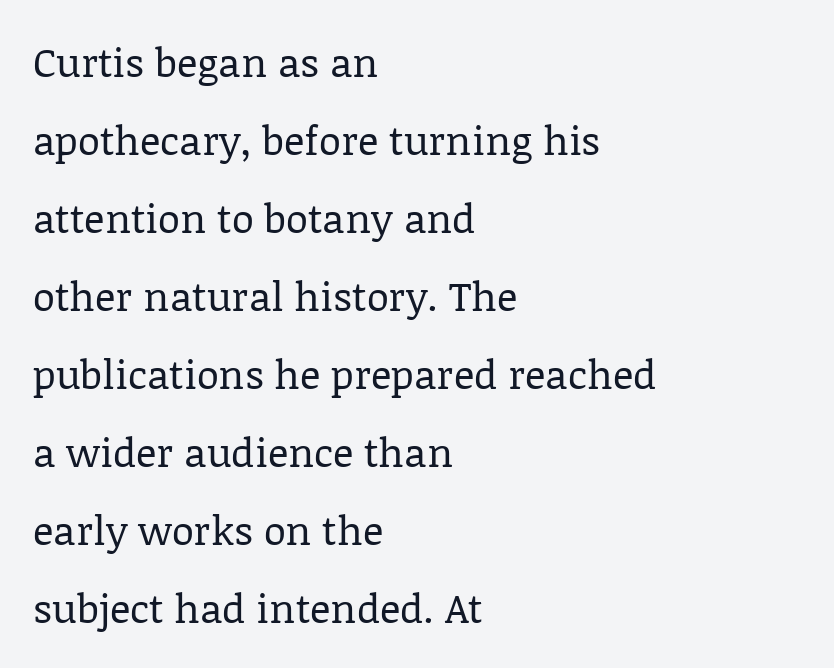
{"serif": "yes", "italic": "no", "bold": "no", "weight": "regular", "width": "normal", "stroke_contrast": "low", "x_height": "large", "monospaced": "no", "underline": "no", "align": "left", "line_spacing": "loose", "line_spacing_ratio": 1.95, "letter_spacing": "normal", "letter_spacing_em": 0.0, "glyph_px": 40}
